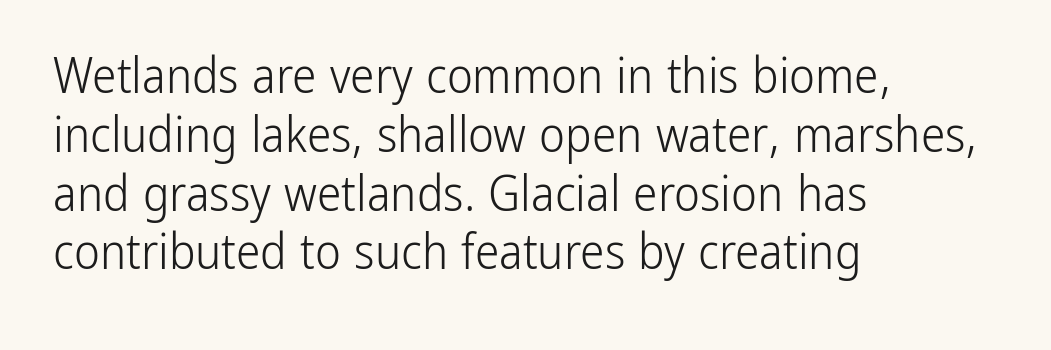
{"serif": "no", "italic": "no", "bold": "no", "weight": "light", "width": "condensed", "stroke_contrast": "low", "x_height": "medium", "monospaced": "no", "underline": "no", "align": "left", "line_spacing_ratio": 1.2, "letter_spacing": "normal", "letter_spacing_em": 0.0, "glyph_px": 49}
